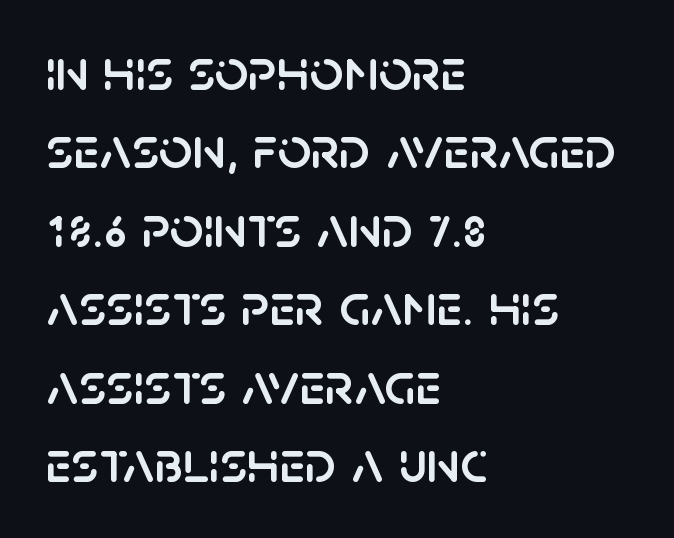
The image shows 59 px sans-serif type, upright; set left-aligned, normal line spacing (1.33x), normal letter spacing, not underlined; low stroke contrast and a large x-height.
